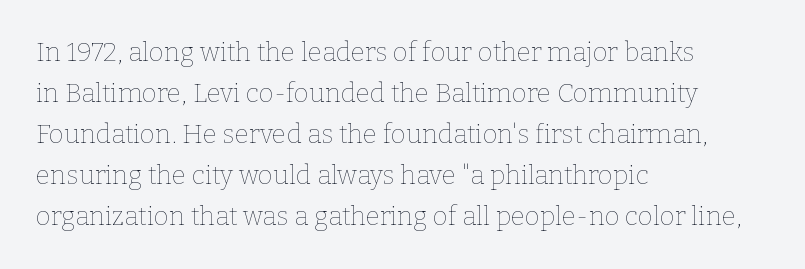
The image shows 26 px text type, upright; set left-aligned, normal line spacing (1.58x), normal letter spacing, not underlined.
